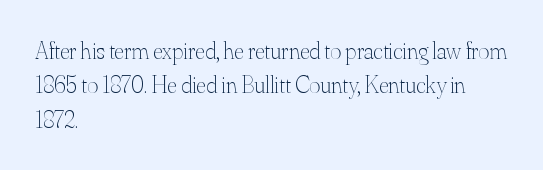
The image shows 24 px text type, upright; set left-aligned, normal line spacing (1.43x), normal letter spacing, not underlined.
